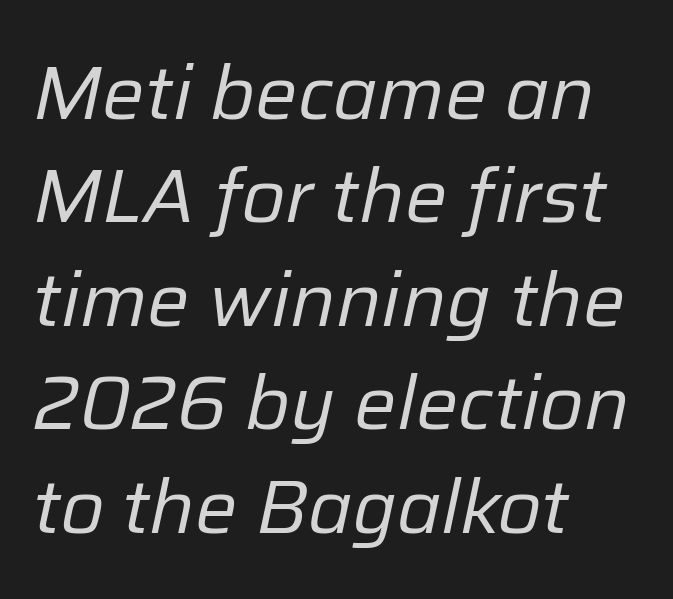
Q: Is the text bold? A: No.
Q: Is the text italic (slanted)? A: Yes, it leans right by about 12 degrees.
Q: Is the text underlined? A: No.
Q: How is the paragraph aligned? A: Left-aligned.
Q: Is the spacing between letters normal or unusually wide? A: Normal.
Q: Is the spacing between lines tight, normal or loose? A: Normal.
Q: Width (condensed, normal, or wide)? A: Normal.
Q: Stroke contrast? A: Low.
Q: x-height? A: Medium.
Q: Monospaced? A: No.
